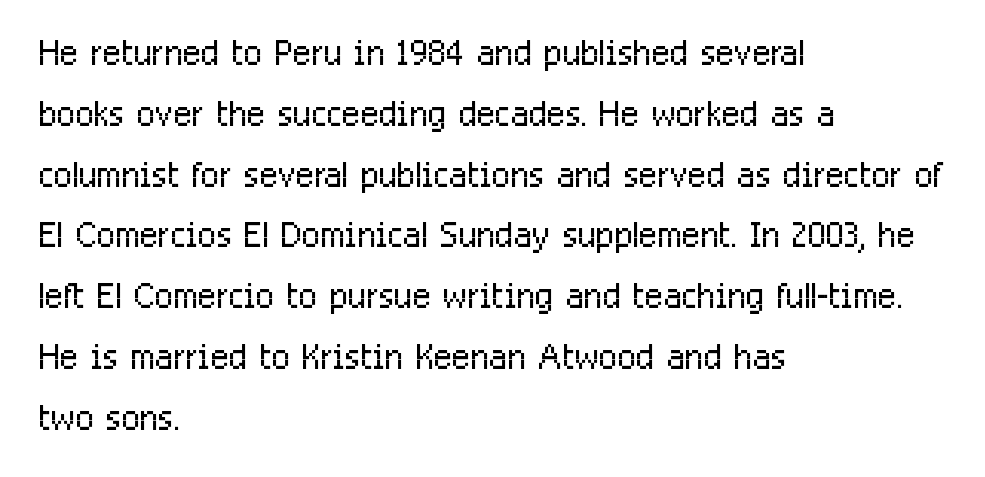
Q: Is the text bold? A: No.
Q: Is the text italic (slanted)? A: No, it is upright.
Q: Is the typeface a serif or a sans-serif typeface? A: Sans-serif.
Q: Is the text underlined? A: No.
Q: How is the paragraph aligned? A: Left-aligned.
Q: Is the spacing between letters normal or unusually wide? A: Normal.
Q: Width (condensed, normal, or wide)? A: Condensed.
Q: Stroke contrast? A: Low.
Q: x-height? A: Medium.
Q: Monospaced? A: No.
